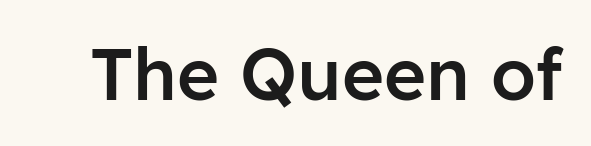
The lettering holds an erect, upright posture throughout. Check under the words: just untouched page. Observe the absence of serifs on each vertical stroke in this sample. Firm but not heavy-handed strokes: this text is semibold. Observe the ordinary spacing: letters are neighbours, not strangers. Each letter keeps its own natural width here, so spacing adapts to shape.
